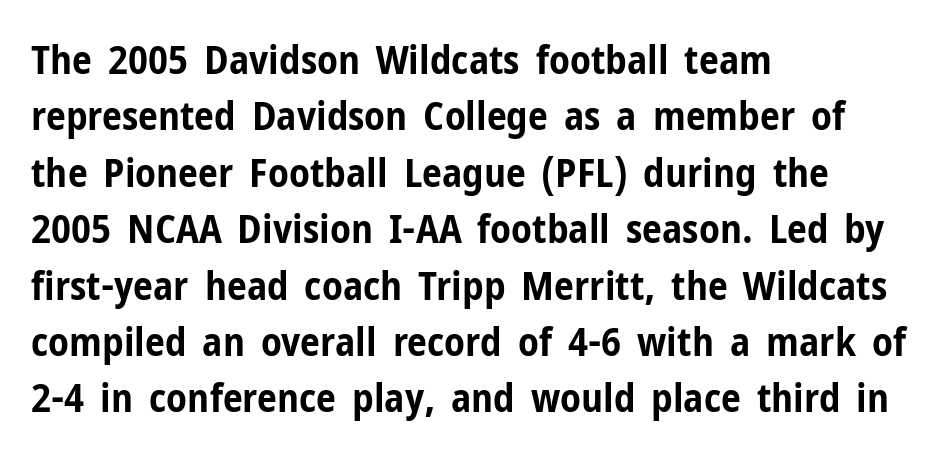
Its strokes are broad and dark, the hallmark of bold type. This sample keeps an unexceptional amount of space between lines. Line starts are locked; line ends wander. You could not count columns in this text — the font is proportionally spaced. Descender tails drop into unmarked territory. Does extra space separate the letters? No, they use regular spacing.
